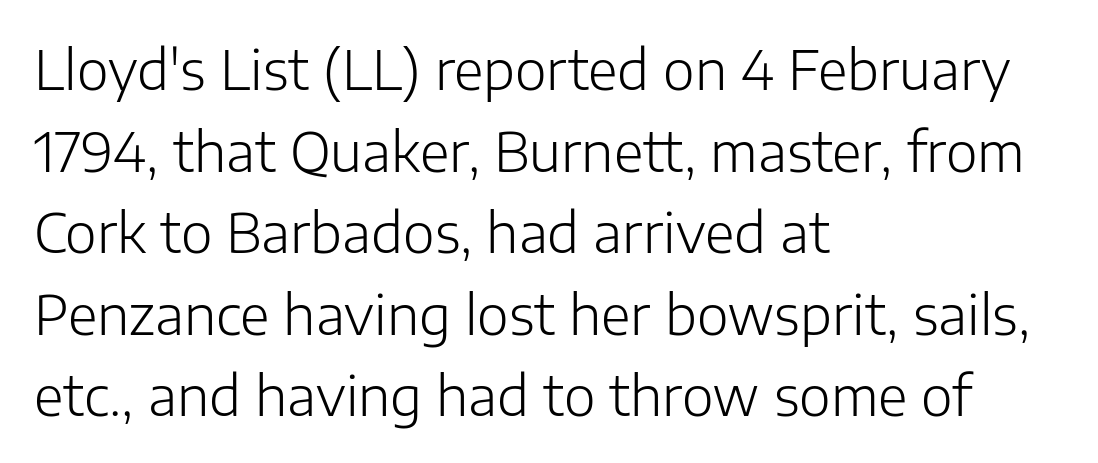
Stroke thickness stays within the range of a standard reading face or lighter. If you measured baseline to baseline, you'd find a middling distance. The glyphs in this specimen are sans serif. Default kerning and tracking; the words read as compact shapes. When letters stand straight like this, we call the style roman or upright.
